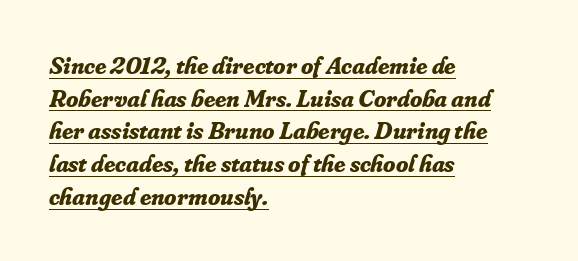
{"italic": "yes", "lean": "right", "slant_degrees": 16, "bold": "yes", "underline": "yes", "align": "left", "line_spacing": "normal", "line_spacing_ratio": 1.31, "letter_spacing": "normal", "letter_spacing_em": 0.0, "glyph_px": 25}
